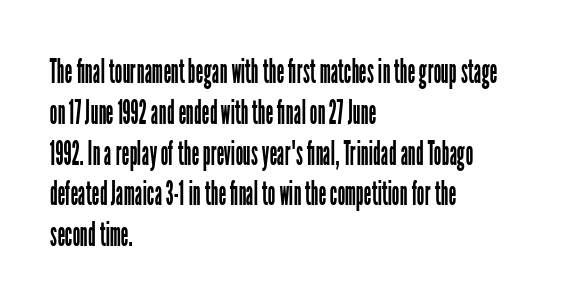
The image shows 34 px regular-weight, condensed sans-serif type, upright; set left-aligned, line spacing 1.2x, normal letter spacing, not underlined; low stroke contrast and a medium x-height.
